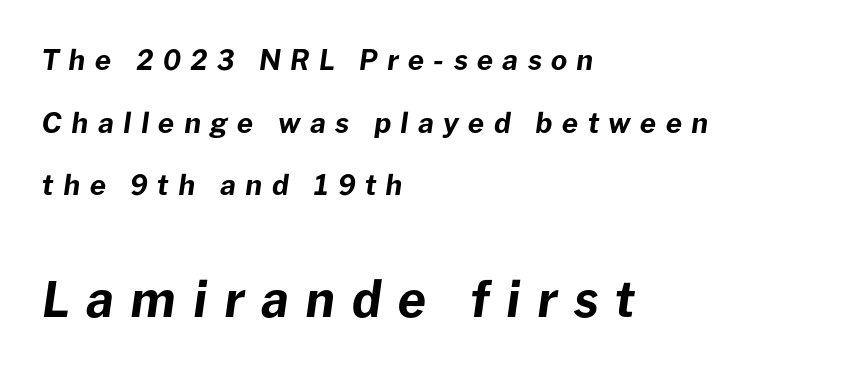
The image shows 49 px bold type, italic (leaning right); set left-aligned, loose line spacing (2.24x), unusually wide letter spacing (+0.34 em), not underlined; the second (bottom) block is 1.75x larger; low stroke contrast and a medium x-height.
